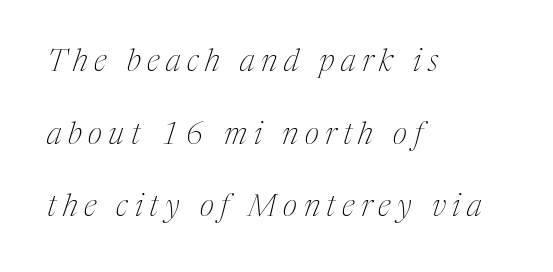
Horizontally, the lines are justified to the leading edge only. Glyph-to-glyph distance is far greater than everyday printed text. Bare-footed words on every line. Little horizontal feet cap the strokes, marking this as serif type. You could not count columns in this text — the font is proportionally spaced.
